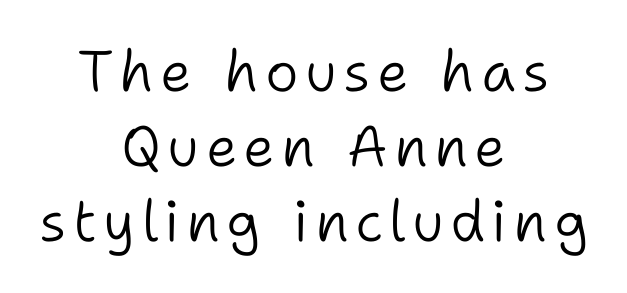
Q: Is the text bold? A: No.
Q: Is the text italic (slanted)? A: No, it is upright.
Q: Is the typeface a serif or a sans-serif typeface? A: Sans-serif.
Q: Is the text underlined? A: No.
Q: How is the paragraph aligned? A: Centered.
Q: Is the spacing between lines tight, normal or loose? A: Normal.
Q: Width (condensed, normal, or wide)? A: Normal.
Q: Stroke contrast? A: Low.
Q: x-height? A: Medium.
Q: Monospaced? A: No.
